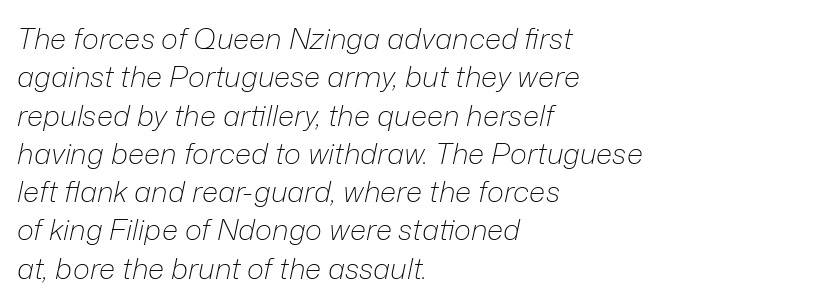
Q: Is the text bold? A: No.
Q: Is the text italic (slanted)? A: Yes, it leans right by about 12 degrees.
Q: Is the text underlined? A: No.
Q: How is the paragraph aligned? A: Left-aligned.
Q: Is the spacing between letters normal or unusually wide? A: Normal.
Q: Is the spacing between lines tight, normal or loose? A: Normal.
Q: Width (condensed, normal, or wide)? A: Normal.
Q: Stroke contrast? A: Low.
Q: x-height? A: Medium.
Q: Monospaced? A: No.
